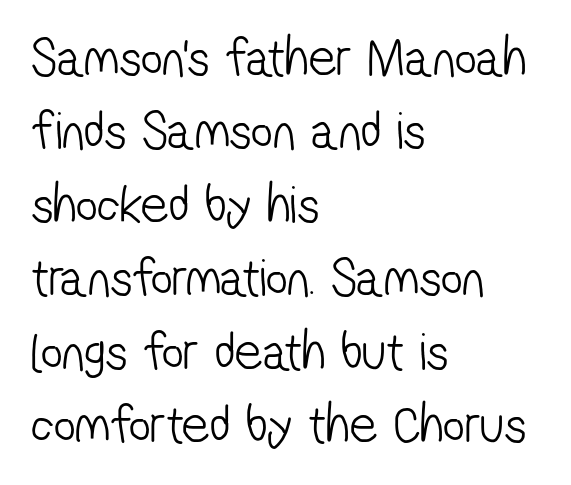
Serif or sans? Sans — the stroke terminals are bare. What stands out about the letter spacing? Nothing — it is the standard amount. Horizontal alignment here is leftward, the default for most running prose. The glyphs are unaccompanied by any horizontal stroke below them. How would I describe the line gaps? Plain and ordinary. The letters advance in unequal steps, a hallmark of proportional type.
